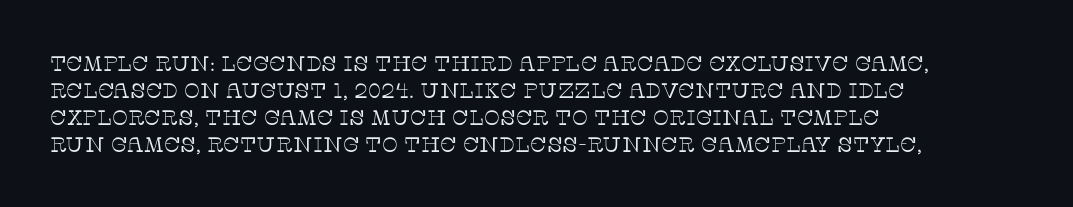
These lines keep a tight, regular rhythm from letter to letter. The rows are spaced the way most documents space them. Nothing heavy about these letters — not bold at all. A roman cut, with each character standing at attention. Check under the words: just untouched page. All the whitespace from short lines collects on the right.
